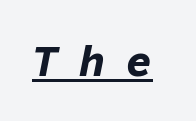
Tracking value appears strongly positive — letters spread wide. A continuous stroke trails under the words, as in a hyperlink. The face used here is monospaced, like something from a code editor. Every letter is thick-stroked: bold, no question. This is oblique type, the kind used for emphasis or titles.
